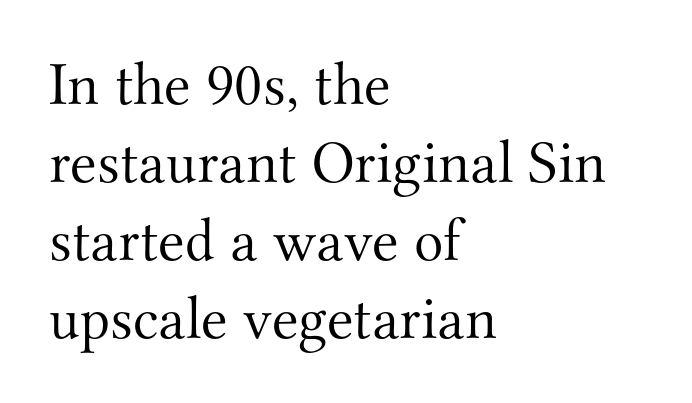
Each row of text sits above clean, open space. Compared with typical body copy, the letter spacing here is the same. The ragged edge is on the right, which tells us the setting is flush left. The rendering uses natural spacing where letterforms have individual widths. Interline gaps are of average width in this sample. This rendering employs a face with finishing strokes, i.e., a serif.
